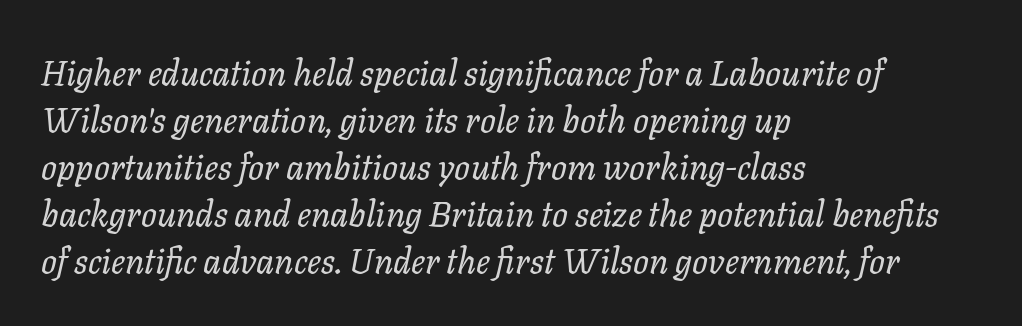
No chunkiness to these letters — they're not bold. Notice how the passage keeps a crisp vertical edge on the left only. Designer's note — italics engaged. Quick note: interline space is typical. Check under the words: just untouched page.
